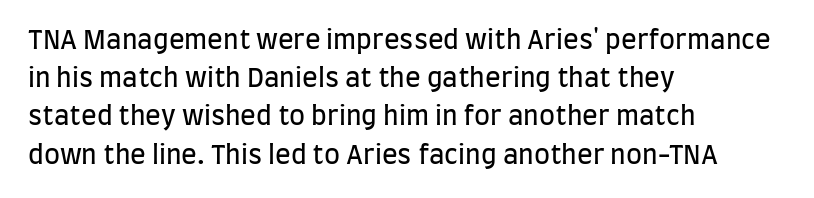
{"italic": "no", "bold": "no", "underline": "no", "align": "left", "line_spacing": "normal", "line_spacing_ratio": 1.47, "letter_spacing": "normal", "letter_spacing_em": 0.0, "glyph_px": 26}
